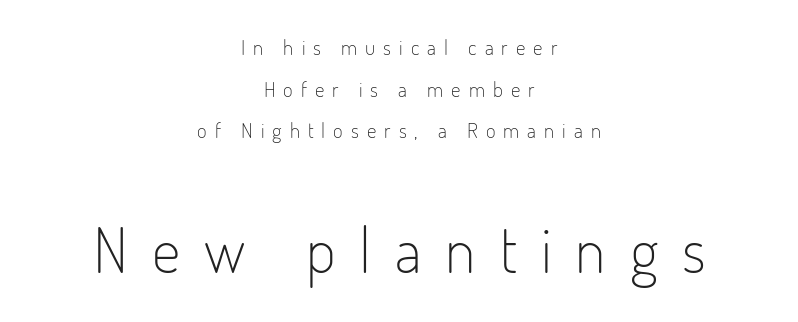
The image shows 63 px light, condensed sans-serif type, upright; set centered, loose line spacing (1.98x), unusually wide letter spacing (+0.38 em), not underlined; the second (bottom) block is 3.0x larger; low stroke contrast and a small x-height.
